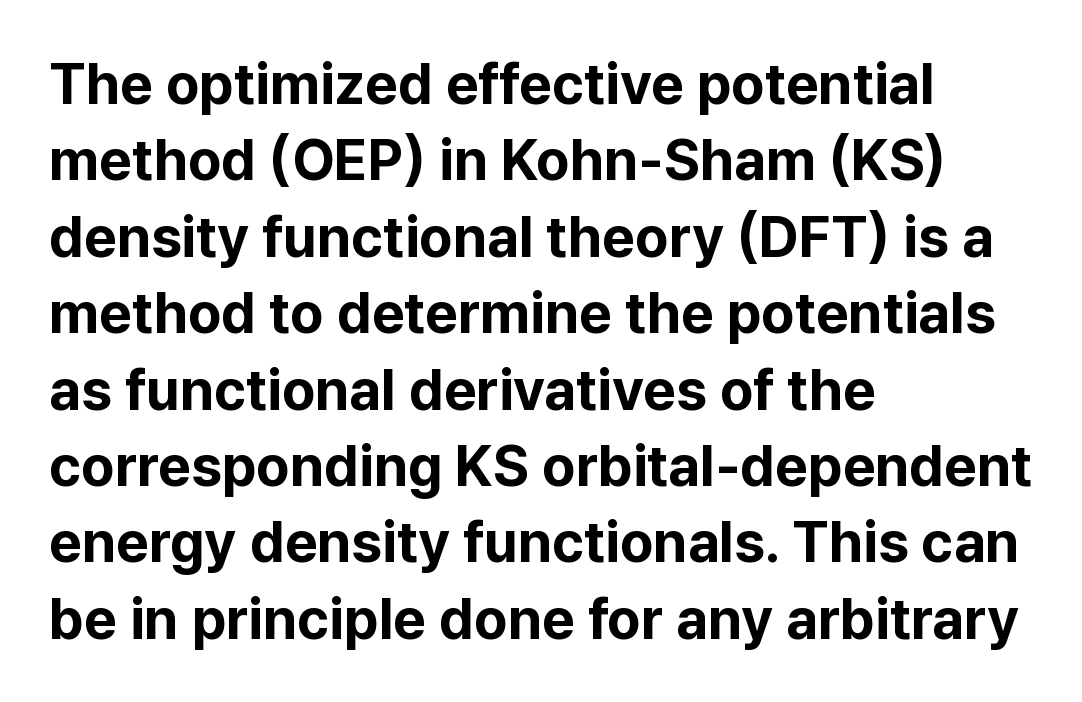
Students, this is bold: see how much ink each stroke carries. Serif or sans? Sans — the stroke terminals are bare. When letters stand straight like this, we call the style roman or upright. Here the designer chose a conventional face with non-uniform glyph widths. These lines are set flush left with a ragged right edge.
